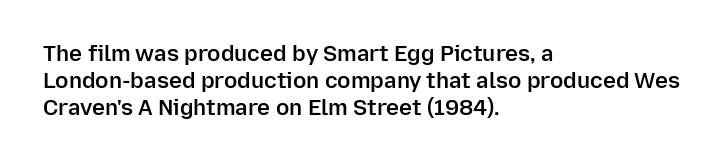
Letters rest on an invisible, unmarked baseline. Notice how the stems are strictly vertical — no italics here. In terms of letterspacing, this is plain default setting. This is moderately heavy type, rendered in semibold. Reading down the block, your eye returns to a fixed left position each line.
